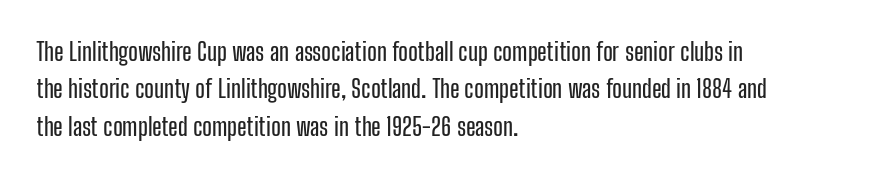
The image shows 25 px text type, upright; set left-aligned, normal line spacing (1.5x), normal letter spacing, not underlined.
